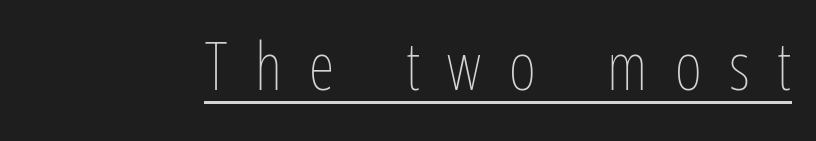
{"italic": "no", "bold": "no", "weight": "thin", "width": "condensed", "stroke_contrast": "low", "x_height": "medium", "monospaced": "no", "underline": "yes", "letter_spacing": "wide", "letter_spacing_em": 0.42, "glyph_px": 66}
